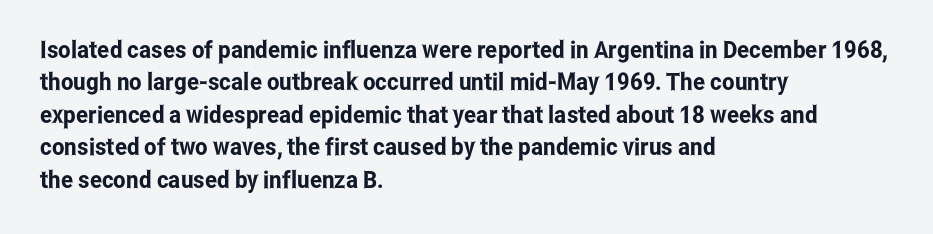
Glyph-to-glyph distance matches everyday printed text. Teacher's note: observe the even left margin — that is flush-left alignment. Type without underlining. This sample keeps an unexceptional amount of space between lines. This is roman type, the default non-slanted kind.
